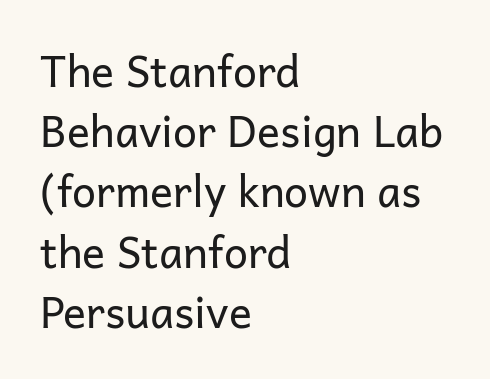
{"serif": "no", "italic": "no", "bold": "no", "weight": "regular", "width": "normal", "stroke_contrast": "low", "x_height": "medium", "monospaced": "no", "underline": "no", "align": "left", "line_spacing": "normal", "line_spacing_ratio": 1.4, "letter_spacing": "normal", "letter_spacing_em": 0.0, "glyph_px": 43}
